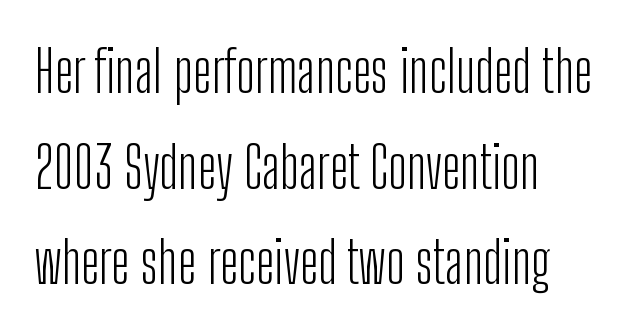
{"serif": "no", "italic": "no", "bold": "no", "weight": "light", "width": "condensed", "stroke_contrast": "low", "x_height": "medium", "monospaced": "no", "underline": "no", "line_spacing": "normal", "line_spacing_ratio": 1.65, "letter_spacing": "normal", "letter_spacing_em": 0.0, "glyph_px": 58}
